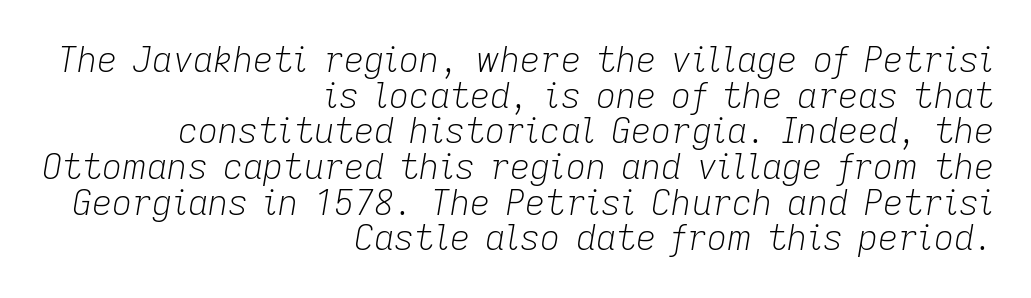
The weight would be labelled regular, book, light, or lighter still. Plain, unruled lines of type. This is oblique type, the kind used for emphasis or titles. Is the block centered? No — it sits flush against the right margin. These lines keep a tight, regular rhythm from letter to letter.
